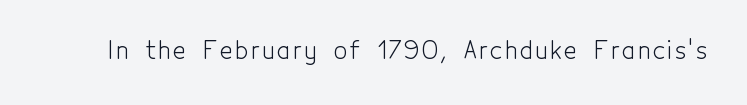
{"italic": "no", "bold": "no", "underline": "no", "glyph_px": 24}
